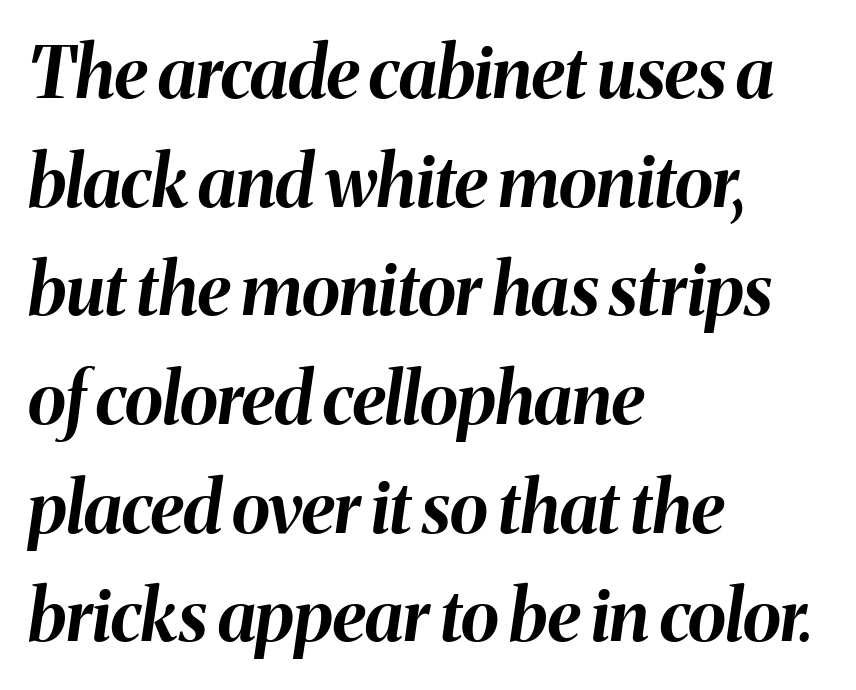
{"italic": "yes", "lean": "right", "slant_degrees": 8, "bold": "yes", "weight": "bold", "width": "normal", "stroke_contrast": "medium", "x_height": "medium", "monospaced": "no", "underline": "no", "align": "left", "line_spacing": "normal", "line_spacing_ratio": 1.53, "letter_spacing": "normal", "letter_spacing_em": 0.0, "glyph_px": 71}
